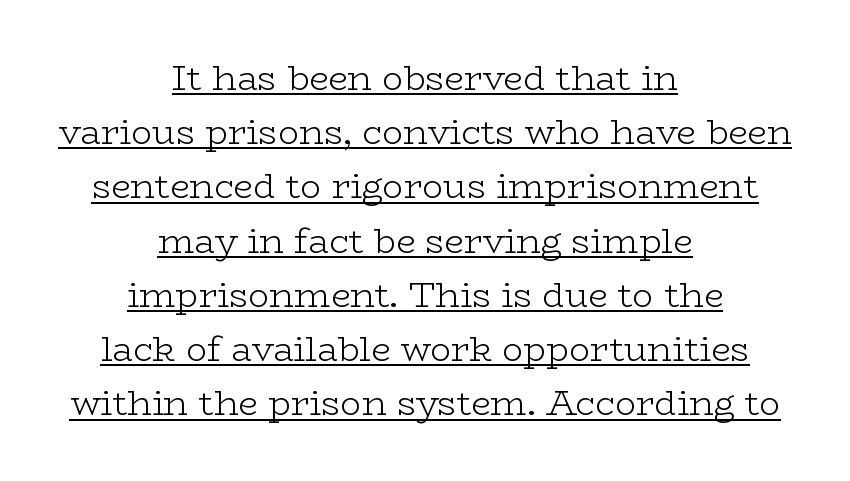
{"serif": "yes", "italic": "no", "bold": "no", "weight": "light", "width": "wide", "stroke_contrast": "low", "x_height": "medium", "monospaced": "no", "underline": "yes", "align": "center", "line_spacing": "normal", "line_spacing_ratio": 1.55, "letter_spacing": "normal", "letter_spacing_em": 0.0, "glyph_px": 35}
